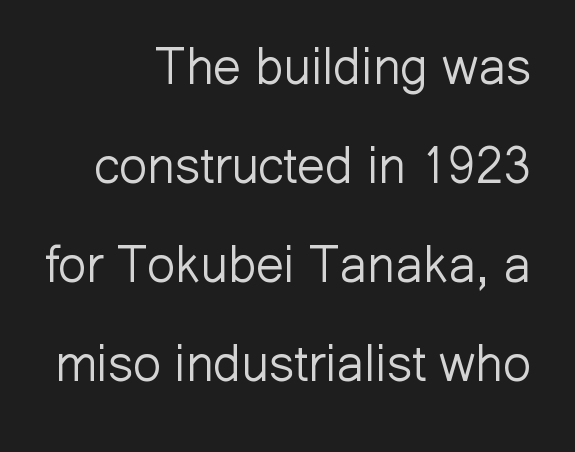
{"serif": "no", "italic": "no", "bold": "no", "weight": "light", "width": "normal", "stroke_contrast": "low", "x_height": "medium", "monospaced": "no", "underline": "no", "align": "right", "line_spacing": "loose", "line_spacing_ratio": 1.98, "letter_spacing": "normal", "letter_spacing_em": 0.0, "glyph_px": 50}
